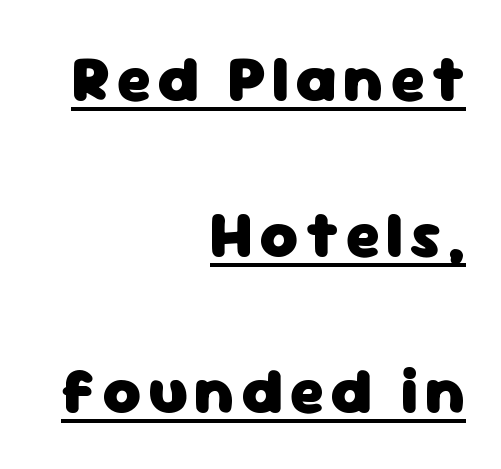
{"serif": "no", "italic": "no", "bold": "yes", "weight": "heavy", "width": "normal", "stroke_contrast": "low", "x_height": "medium", "monospaced": "no", "underline": "yes", "align": "right", "line_spacing": "loose", "line_spacing_ratio": 2.4, "glyph_px": 65}
